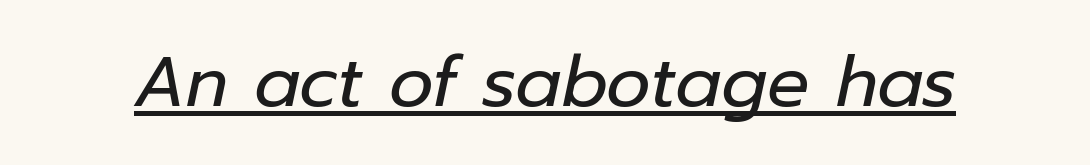
{"italic": "yes", "lean": "right", "slant_degrees": 12, "bold": "no", "weight": "regular", "width": "normal", "stroke_contrast": "low", "x_height": "medium", "monospaced": "no", "underline": "yes", "letter_spacing": "normal", "letter_spacing_em": 0.0, "glyph_px": 70}
